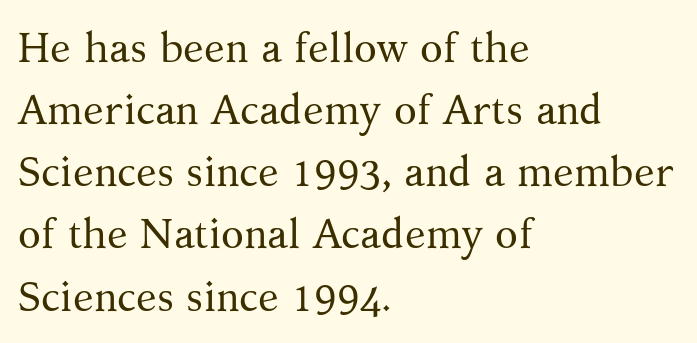
{"serif": "yes", "italic": "no", "bold": "no", "weight": "regular", "width": "normal", "stroke_contrast": "medium", "x_height": "medium", "monospaced": "no", "underline": "no", "align": "left", "line_spacing": "normal", "line_spacing_ratio": 1.48, "letter_spacing": "normal", "letter_spacing_em": 0.0, "glyph_px": 42}
